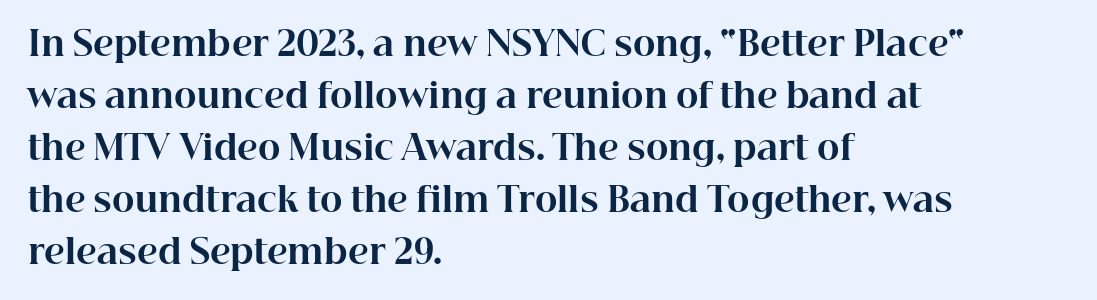
There is no visible air inserted between adjacent glyphs. Rows of type keep a routine distance in the vertical direction. Thick stems and heavy bowls — unmistakably bold. Stroke terminals: seriffed. Tall strokes in this sample are plumb rather than angled. The space beneath each line is pristine and unruled.
